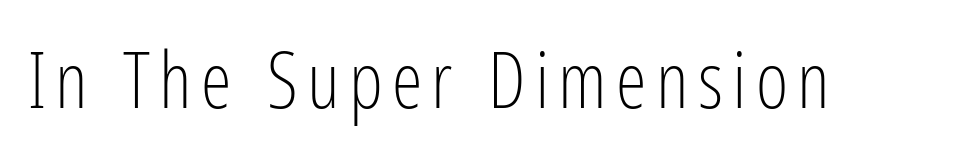
Q: Is the text bold? A: No.
Q: Is the text italic (slanted)? A: No, it is upright.
Q: Is the typeface a serif or a sans-serif typeface? A: Sans-serif.
Q: Is the text underlined? A: No.
Q: Width (condensed, normal, or wide)? A: Condensed.
Q: Stroke contrast? A: Low.
Q: x-height? A: Medium.
Q: Monospaced? A: No.
